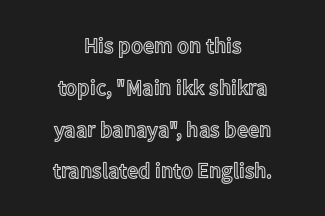
The image shows 22 px text type, upright; set centered, loose line spacing (1.9x), normal letter spacing, not underlined.
